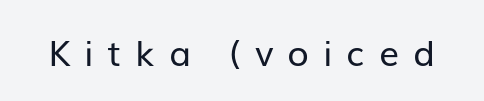
Q: Is the text bold? A: No.
Q: Is the text italic (slanted)? A: No, it is upright.
Q: Is the typeface a serif or a sans-serif typeface? A: Sans-serif.
Q: Is the text underlined? A: No.
Q: Is the spacing between letters normal or unusually wide? A: Unusually wide.
Q: Width (condensed, normal, or wide)? A: Normal.
Q: Stroke contrast? A: Low.
Q: x-height? A: Medium.
Q: Monospaced? A: No.
